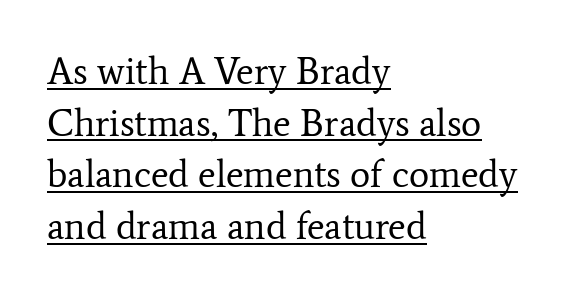
Q: Is the text bold? A: No.
Q: Is the text italic (slanted)? A: No, it is upright.
Q: Is the typeface a serif or a sans-serif typeface? A: Serif.
Q: Is the text underlined? A: Yes.
Q: How is the paragraph aligned? A: Left-aligned.
Q: Is the spacing between letters normal or unusually wide? A: Normal.
Q: Is the spacing between lines tight, normal or loose? A: Normal.
Q: Width (condensed, normal, or wide)? A: Normal.
Q: Stroke contrast? A: Low.
Q: x-height? A: Medium.
Q: Monospaced? A: No.
